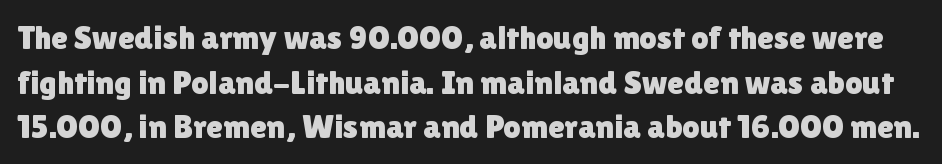
The image shows 34 px sans-serif type, upright; set normal line spacing (1.31x), normal letter spacing, not underlined; a medium x-height.
